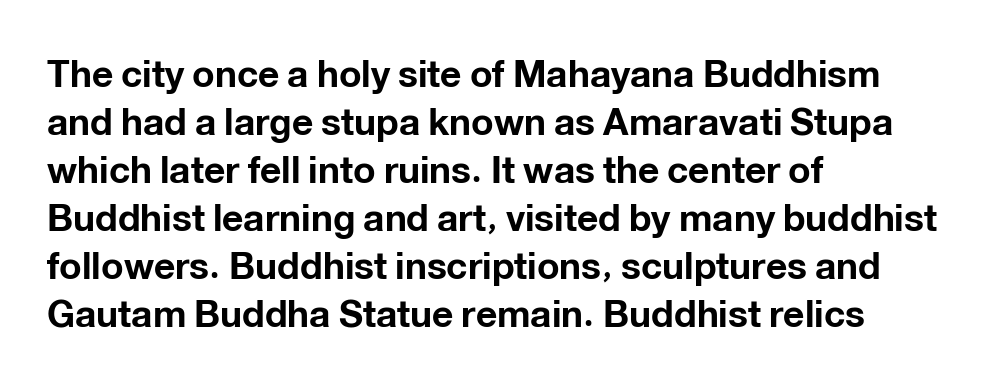
Q: Is the text bold? A: Yes.
Q: Is the text italic (slanted)? A: No, it is upright.
Q: Is the typeface a serif or a sans-serif typeface? A: Sans-serif.
Q: Is the text underlined? A: No.
Q: How is the paragraph aligned? A: Left-aligned.
Q: Is the spacing between letters normal or unusually wide? A: Normal.
Q: Is the spacing between lines tight, normal or loose? A: Normal.
Q: Width (condensed, normal, or wide)? A: Normal.
Q: Stroke contrast? A: Low.
Q: x-height? A: Medium.
Q: Monospaced? A: No.
